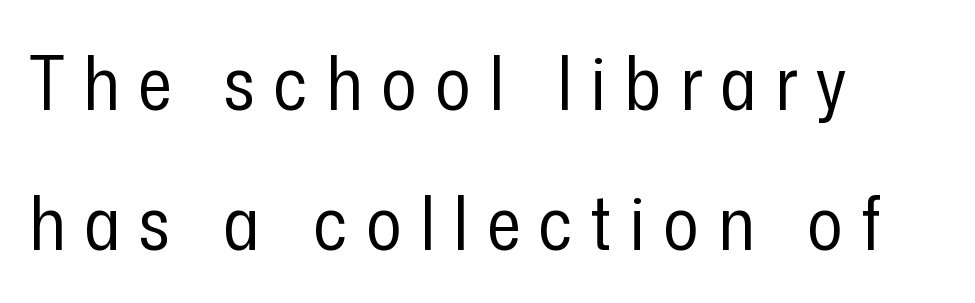
Here the glyphs are tracked loosely, breaking word shapes into spaced letters. Each letter keeps its own natural width here, so spacing adapts to shape. Where is the straight margin? On the left. Type without underlining. The letters look calm and open, with moderate or lighter stems. When letters stand straight like this, we call the style roman or upright.
